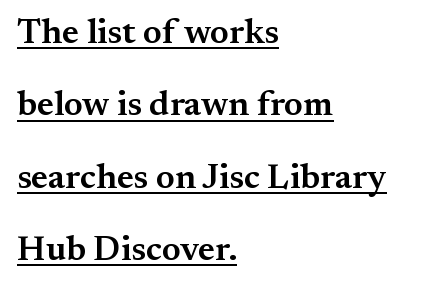
The compositor pushed each line to the left boundary. The string is rendered with underlining switched on. The leading is generous, giving the passage an open texture. This rendering leaves character spacing at its baseline value.
